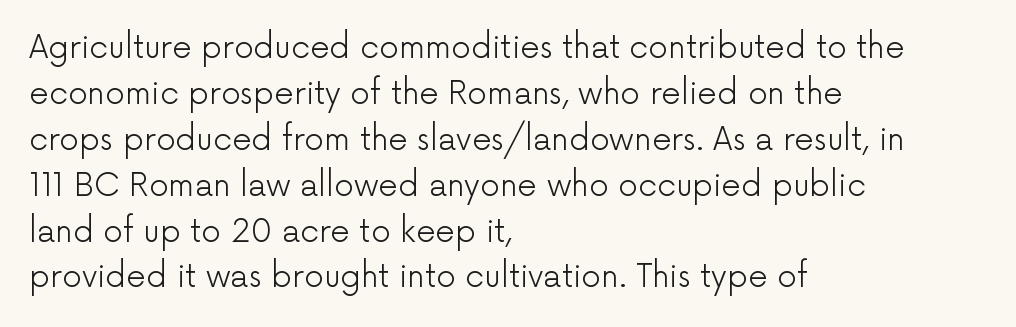
The image shows 31 px light sans-serif type, upright; set left-aligned, normal line spacing (1.48x), normal letter spacing, not underlined; low stroke contrast and a medium x-height.
